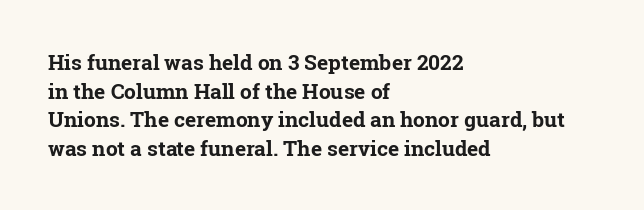
The image shows 21 px bold type, upright; set left-aligned, normal line spacing (1.36x), normal letter spacing, not underlined.
